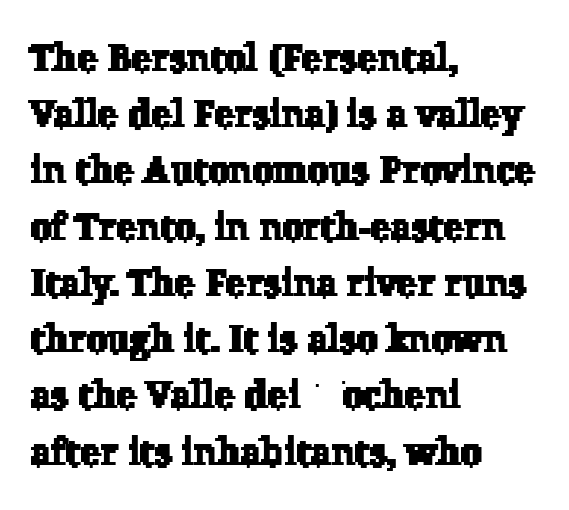
{"serif": "yes", "width": "normal", "stroke_contrast": "low", "x_height": "medium", "monospaced": "no", "underline": "no", "align": "left", "line_spacing": "normal", "line_spacing_ratio": 1.48, "letter_spacing": "normal", "letter_spacing_em": 0.0, "glyph_px": 38}
